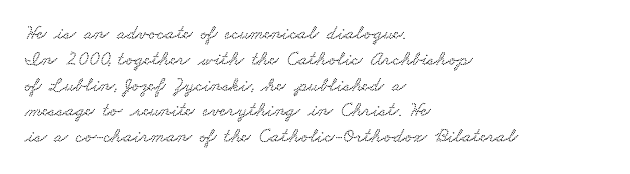
{"underline": "no", "align": "left", "line_spacing": "normal", "line_spacing_ratio": 1.29, "letter_spacing": "normal", "letter_spacing_em": 0.0, "glyph_px": 20}
